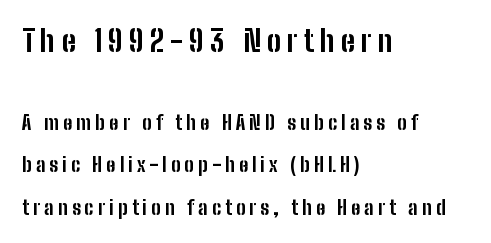
{"serif": "no", "italic": "no", "bold": "yes", "weight": "bold", "width": "condensed", "stroke_contrast": "low", "x_height": "medium", "monospaced": "no", "underline": "no", "align": "left", "line_spacing": "loose", "line_spacing_ratio": 2.13, "letter_spacing": "wide", "letter_spacing_em": 0.2, "larger_block": "first", "size_ratio": 1.5, "glyph_px": 30}
